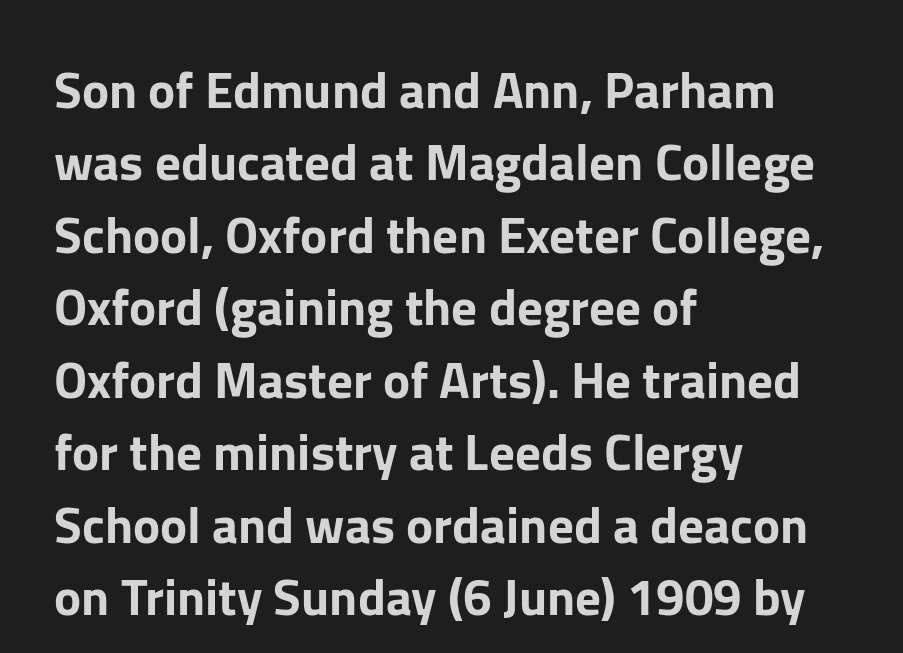
This is sans-serif lettering, the kind often seen on screens and signage. Do the characters align in a grid? No, the font is proportional. Students, observe: this is what conventionally led text looks like. Check under the words: just untouched page.
